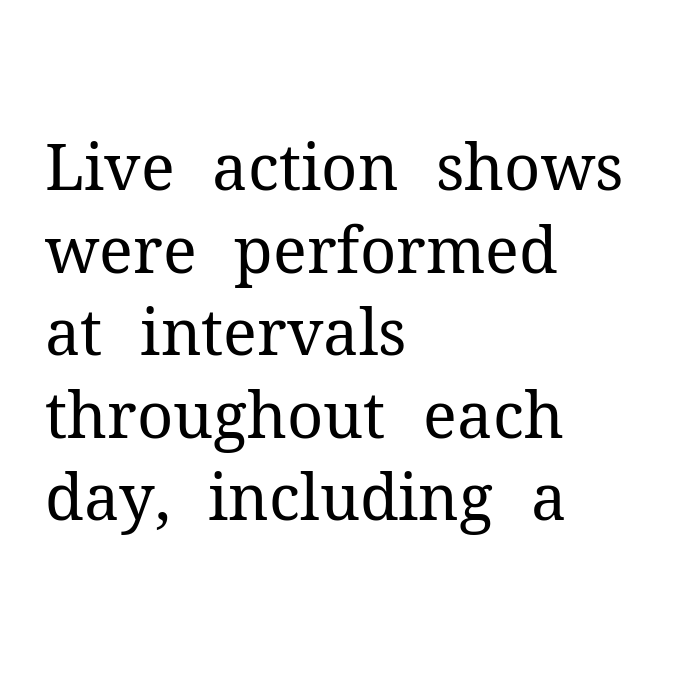
The image shows 63 px regular-weight serif type, upright; set left-aligned, normal line spacing (1.31x), normal letter spacing, not underlined; medium stroke contrast and a medium x-height.
